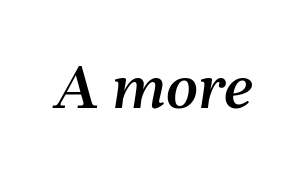
{"italic": "yes", "lean": "right", "slant_degrees": 8, "width": "normal", "stroke_contrast": "medium", "x_height": "medium", "monospaced": "no", "underline": "no", "letter_spacing": "normal", "letter_spacing_em": 0.0, "glyph_px": 70}
